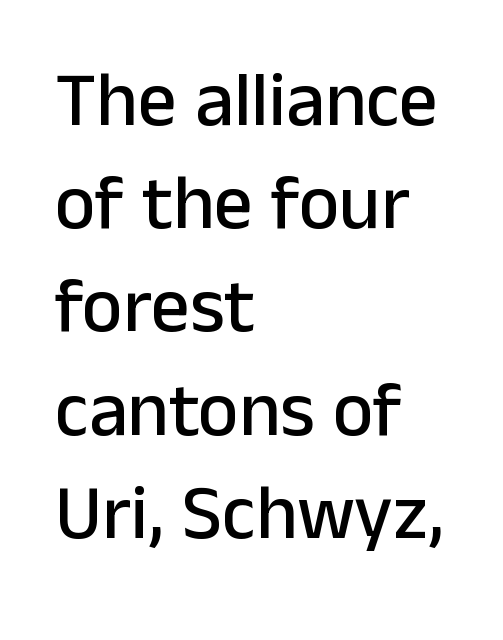
{"serif": "no", "italic": "no", "width": "normal", "stroke_contrast": "low", "x_height": "medium", "monospaced": "no", "underline": "no", "align": "left", "line_spacing": "normal", "line_spacing_ratio": 1.34, "letter_spacing": "normal", "letter_spacing_em": 0.0, "glyph_px": 77}
